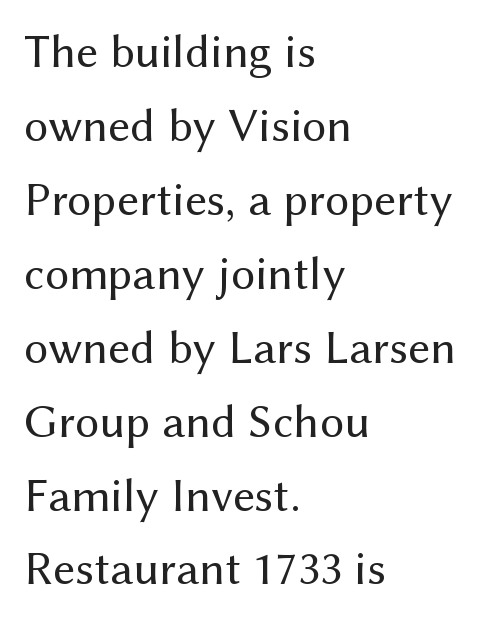
One glance says typical: line gaps are just what's usual. The line texture is even and compact thanks to regular tracking. Style check: upright. The typesetting does not lean heavy: it is not bold.
